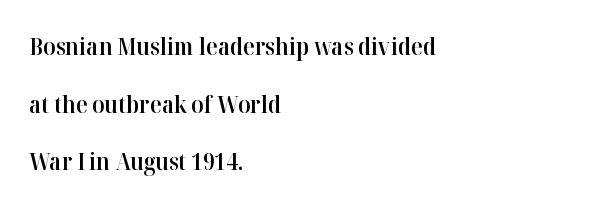
Loosely led — the rows are spread out. Standard letterfit; no display-style spreading of the glyphs. Posture: upright roman. No word sits above an underline. Teacher's note: observe the even left margin — that is flush-left alignment.
